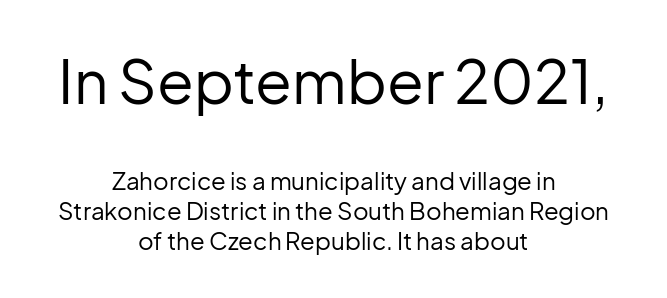
Q: Is the text bold? A: No.
Q: Is the text italic (slanted)? A: No, it is upright.
Q: Is the typeface a serif or a sans-serif typeface? A: Sans-serif.
Q: Is the text underlined? A: No.
Q: How is the paragraph aligned? A: Centered.
Q: Is the spacing between letters normal or unusually wide? A: Normal.
Q: Is the spacing between lines tight, normal or loose? A: Normal.
Q: Which block of text is set in a larger size, the first (top) or the second (bottom)? A: The first (top) one.
Q: Width (condensed, normal, or wide)? A: Normal.
Q: Stroke contrast? A: Low.
Q: x-height? A: Medium.
Q: Monospaced? A: No.
